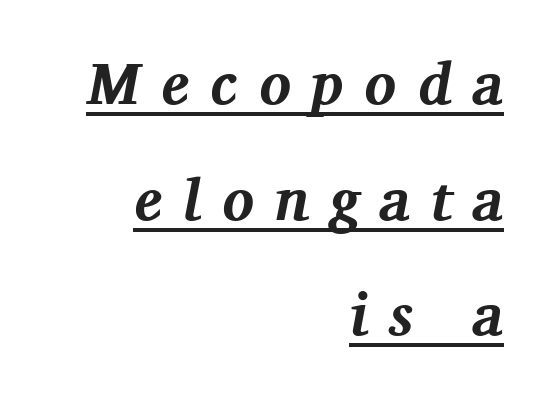
{"serif": "yes", "italic": "yes", "lean": "right", "slant_degrees": 11, "bold": "yes", "weight": "bold", "width": "normal", "stroke_contrast": "medium", "x_height": "medium", "monospaced": "no", "underline": "yes", "align": "right", "line_spacing": "loose", "line_spacing_ratio": 1.96, "letter_spacing": "wide", "letter_spacing_em": 0.35, "glyph_px": 59}
